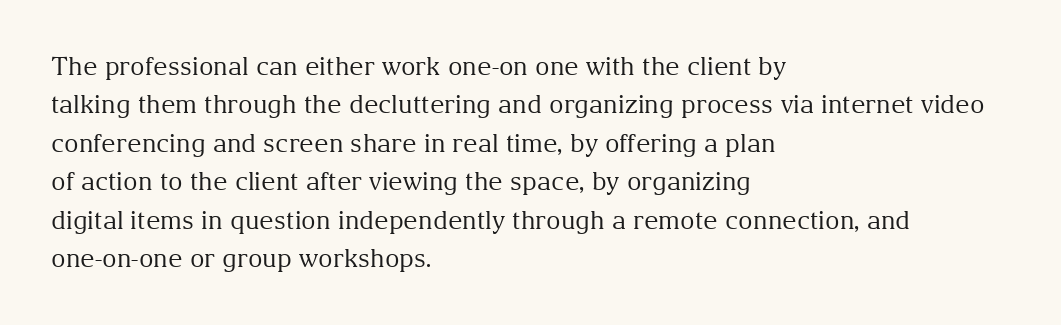
{"italic": "no", "bold": "no", "underline": "no", "align": "left", "line_spacing": "normal", "line_spacing_ratio": 1.54, "letter_spacing": "normal", "letter_spacing_em": 0.0, "glyph_px": 25}
